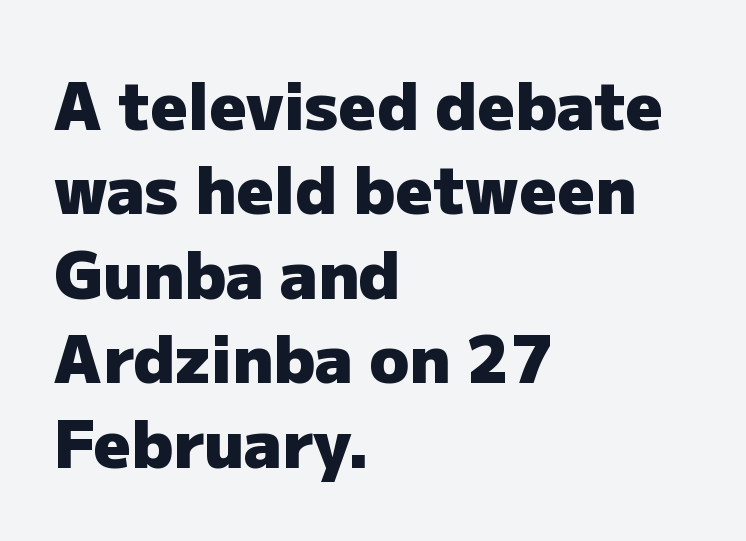
Q: Is the text bold? A: Yes.
Q: Is the text italic (slanted)? A: No, it is upright.
Q: Is the typeface a serif or a sans-serif typeface? A: Sans-serif.
Q: Is the text underlined? A: No.
Q: How is the paragraph aligned? A: Left-aligned.
Q: Is the spacing between letters normal or unusually wide? A: Normal.
Q: Is the spacing between lines tight, normal or loose? A: Normal.
Q: Width (condensed, normal, or wide)? A: Normal.
Q: Stroke contrast? A: Low.
Q: x-height? A: Medium.
Q: Monospaced? A: No.
